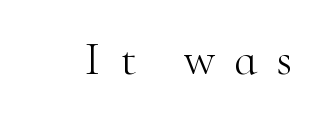
Q: Is the text bold? A: No.
Q: Is the text italic (slanted)? A: No, it is upright.
Q: Is the typeface a serif or a sans-serif typeface? A: Serif.
Q: Is the text underlined? A: No.
Q: Is the spacing between letters normal or unusually wide? A: Unusually wide.
Q: Width (condensed, normal, or wide)? A: Normal.
Q: Stroke contrast? A: High.
Q: x-height? A: Small.
Q: Monospaced? A: No.
